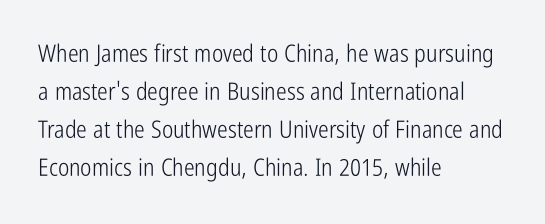
Q: Is the text bold? A: No.
Q: Is the text italic (slanted)? A: No, it is upright.
Q: Is the text underlined? A: No.
Q: How is the paragraph aligned? A: Left-aligned.
Q: Is the spacing between letters normal or unusually wide? A: Normal.
Q: Is the spacing between lines tight, normal or loose? A: Normal.
